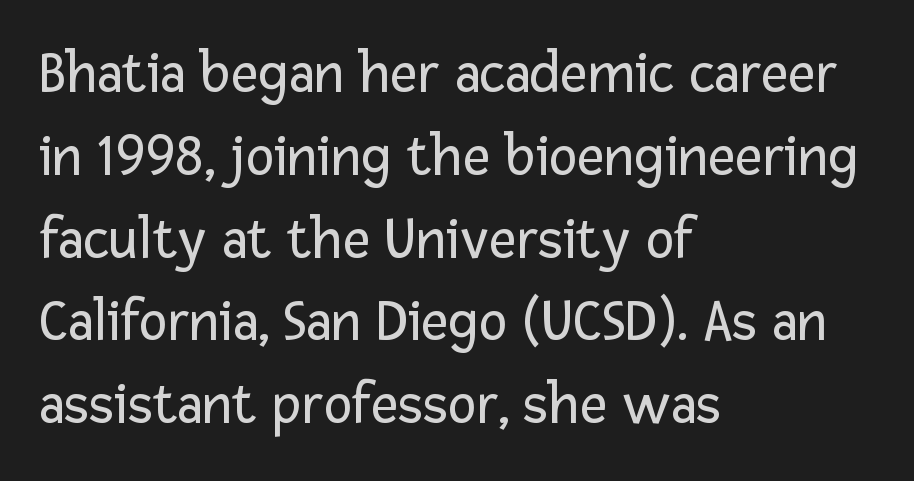
Note the varied advance widths — an 'i' is clearly narrower than an 'm'. Stems here are at most as thick as an everyday book face. The line texture is even and compact thanks to regular tracking. Compared with a centered layout, this one pins lines to the left instead. The passage shown is typeset with a sans-serif family.
